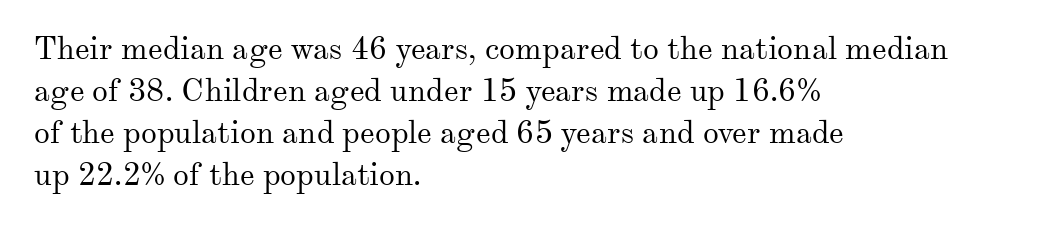
Q: Is the text bold? A: No.
Q: Is the text italic (slanted)? A: No, it is upright.
Q: Is the typeface a serif or a sans-serif typeface? A: Serif.
Q: Is the text underlined? A: No.
Q: How is the paragraph aligned? A: Left-aligned.
Q: Is the spacing between letters normal or unusually wide? A: Normal.
Q: Is the spacing between lines tight, normal or loose? A: Normal.
Q: Width (condensed, normal, or wide)? A: Normal.
Q: Stroke contrast? A: Medium.
Q: x-height? A: Small.
Q: Monospaced? A: No.
